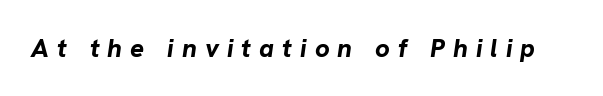
The horizontal fit of the characters is loose and conspicuously gappy. The space beneath each line is pristine and unruled. The text carries the slant typical of an italic or oblique font. You'd pick this weight for a headline — it's a proper bold.
